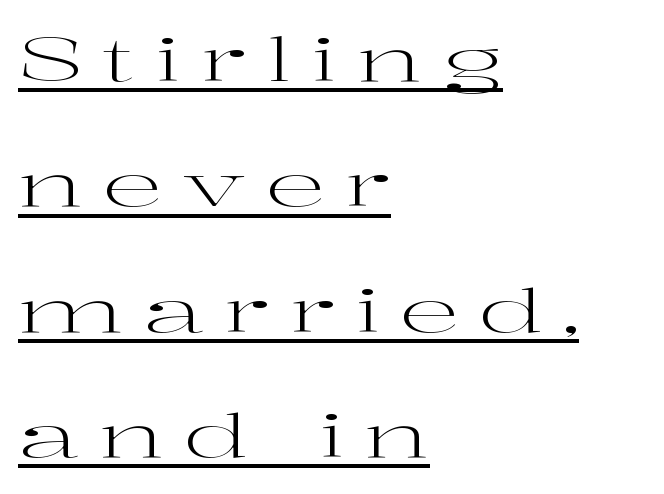
{"serif": "yes", "italic": "no", "bold": "no", "weight": "regular", "width": "wide", "stroke_contrast": "high", "x_height": "medium", "monospaced": "no", "underline": "yes", "align": "left", "line_spacing": "loose", "line_spacing_ratio": 2.09, "letter_spacing": "wide", "letter_spacing_em": 0.33, "glyph_px": 60}
